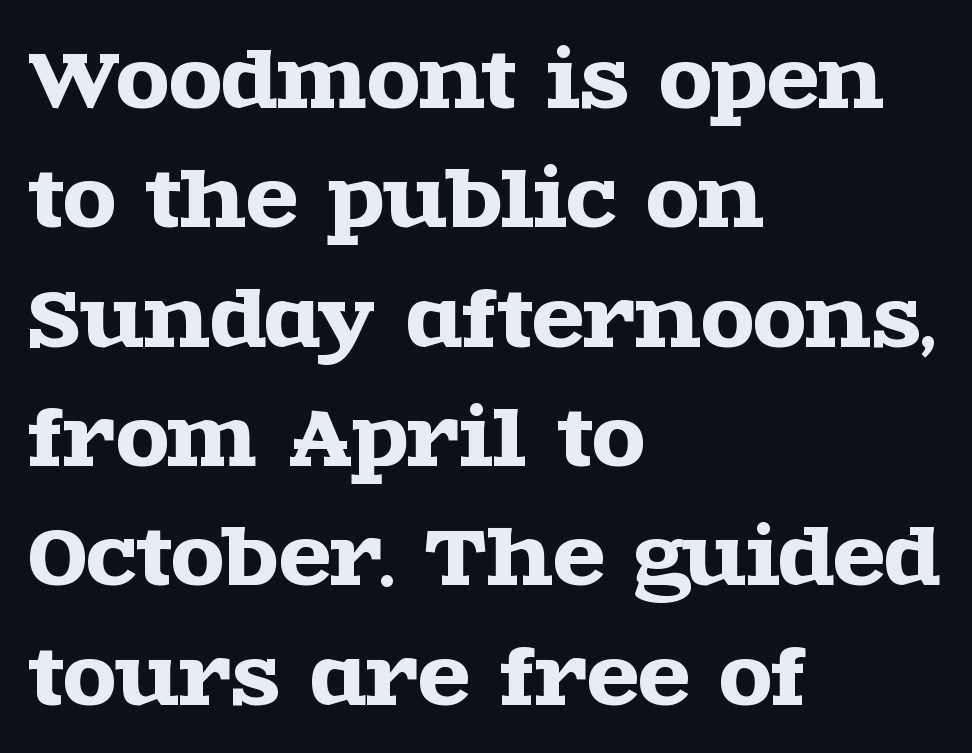
Q: Is the text italic (slanted)? A: No, it is upright.
Q: Is the typeface a serif or a sans-serif typeface? A: Serif.
Q: Is the text underlined? A: No.
Q: How is the paragraph aligned? A: Left-aligned.
Q: Is the spacing between letters normal or unusually wide? A: Normal.
Q: Is the spacing between lines tight, normal or loose? A: Normal.
Q: Width (condensed, normal, or wide)? A: Wide.
Q: x-height? A: Large.
Q: Monospaced? A: No.
